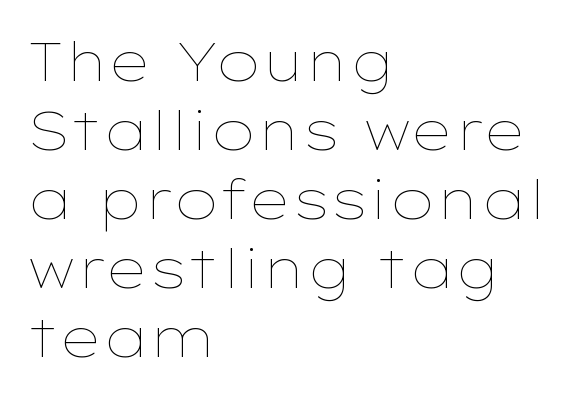
Q: Is the text bold? A: No.
Q: Is the text italic (slanted)? A: No, it is upright.
Q: Is the text underlined? A: No.
Q: How is the paragraph aligned? A: Left-aligned.
Q: Is the spacing between letters normal or unusually wide? A: Normal.
Q: Is the spacing between lines tight, normal or loose? A: Normal.
Q: Width (condensed, normal, or wide)? A: Wide.
Q: Stroke contrast? A: Low.
Q: x-height? A: Medium.
Q: Monospaced? A: No.
